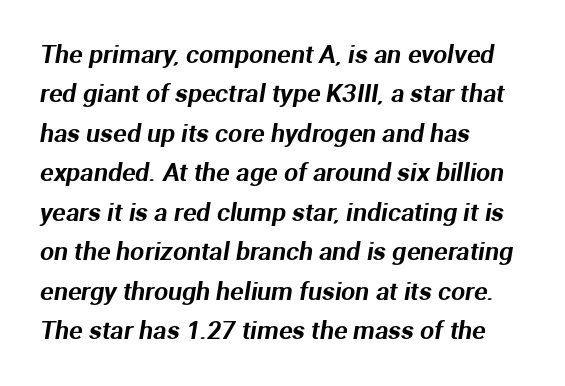
The image shows 25 px text type; set left-aligned, normal line spacing (1.58x), normal letter spacing, not underlined.
